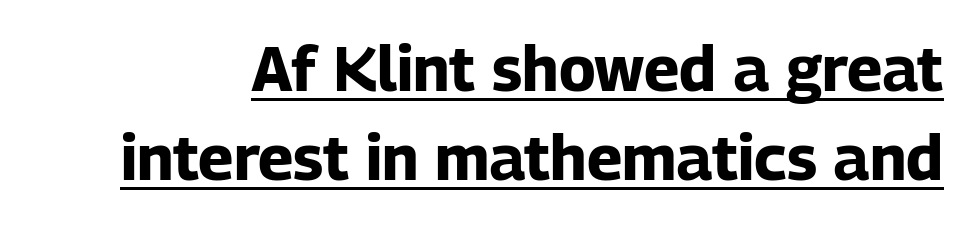
Emphasis by weight is at full strength: bold. This sample uses a sans-serif face. Posture: upright roman. Somebody hit Ctrl+U on this one — the words are underlined. Note the varied advance widths — an 'i' is clearly narrower than an 'm'.
